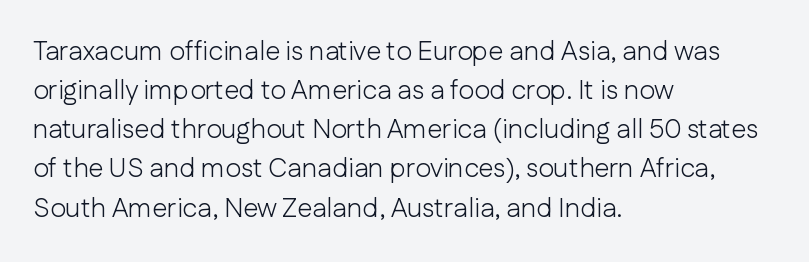
{"italic": "no", "bold": "no", "underline": "no", "align": "left", "line_spacing": "normal", "line_spacing_ratio": 1.45, "letter_spacing": "normal", "letter_spacing_em": 0.0, "glyph_px": 27}
